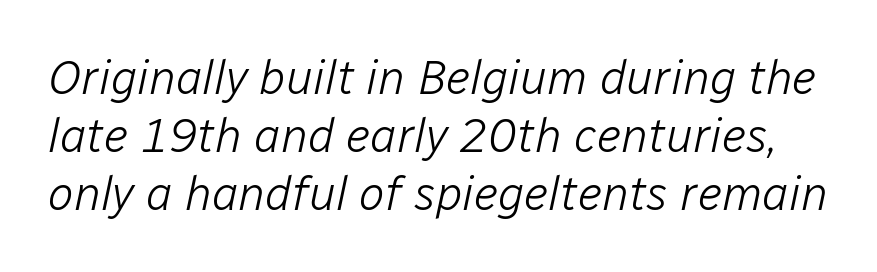
Nothing heavy about these letters — not bold at all. Spacing verdict: proportional, widths tailored to each character. Emphasis-style slanted type is in use. Check under the words: just untouched page.
